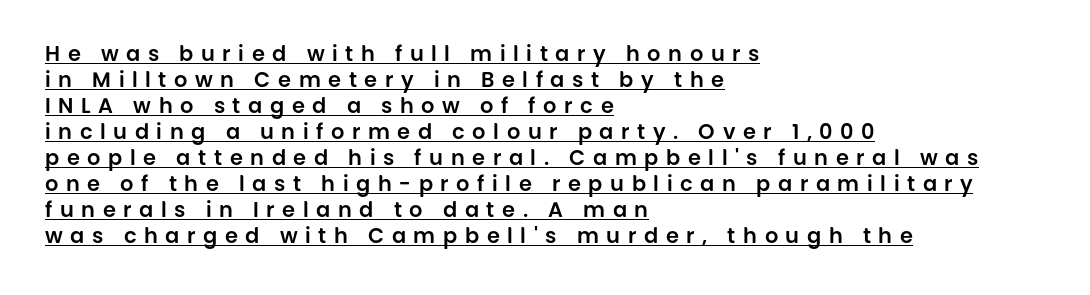
A baseline rule has been typeset under these characters. The setting favours the left margin, as ordinary paragraphs usually do. No italicization has been applied; the sample stays upright. The face used here is rendered with a markedly widened letterfit.
